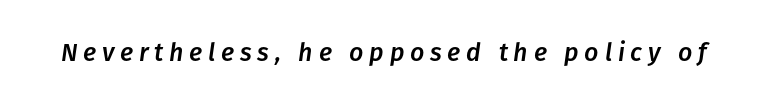
Q: Is the text italic (slanted)? A: Yes, it leans right by about 8 degrees.
Q: Is the text underlined? A: No.
Q: Is the spacing between letters normal or unusually wide? A: Unusually wide.
